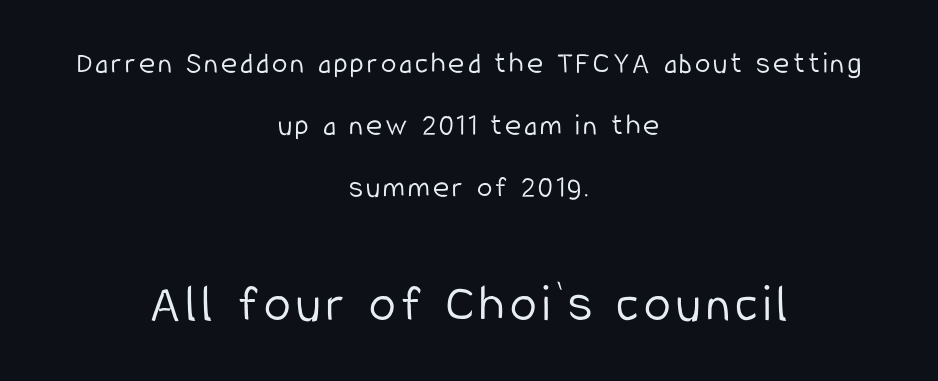
{"serif": "no", "italic": "no", "bold": "no", "weight": "light", "width": "condensed", "stroke_contrast": "low", "x_height": "medium", "monospaced": "no", "underline": "no", "align": "center", "line_spacing": "loose", "line_spacing_ratio": 2.0, "larger_block": "second", "size_ratio": 1.74, "glyph_px": 54}
